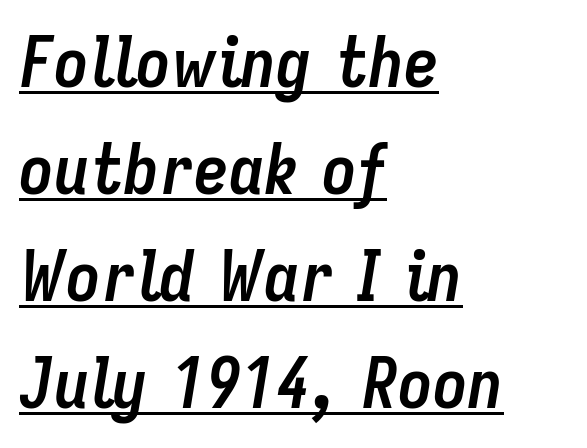
The image shows 70 px semibold, condensed type, italic (leaning right); set left-aligned, normal line spacing (1.53x), normal letter spacing, underlined; low stroke contrast and a medium x-height.
